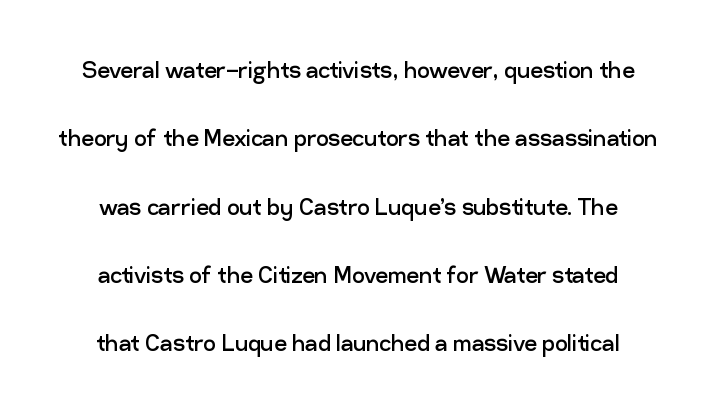
{"serif": "no", "italic": "no", "bold": "no", "weight": "regular", "width": "normal", "stroke_contrast": "low", "x_height": "medium", "monospaced": "no", "underline": "no", "align": "center", "line_spacing": "loose", "line_spacing_ratio": 2.44, "letter_spacing": "normal", "letter_spacing_em": 0.0, "glyph_px": 28}
